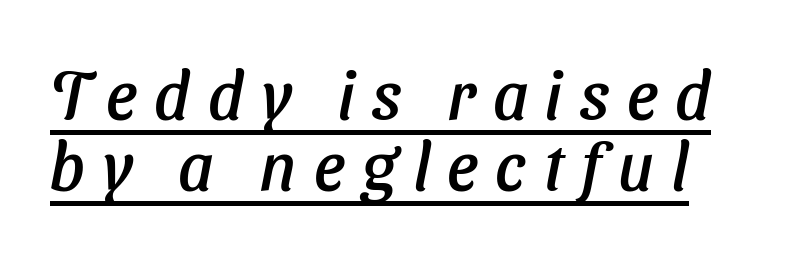
Honestly, the rows look squashed on top of each other. Reading down the block, your eye returns to a fixed left position each line. Like a heading marked for emphasis, these lines bear an underscore. Do the characters align in a grid? No, the font is proportional. The letters are slanted; this is an italic face. The letterforms stand isolated, each surrounded by extra space.
